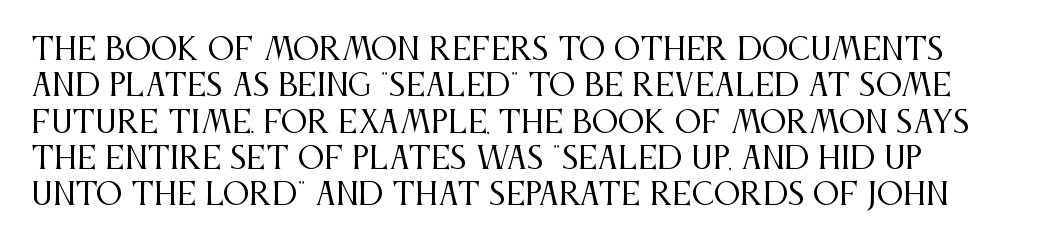
{"serif": "yes", "italic": "no", "bold": "no", "weight": "regular", "width": "condensed", "stroke_contrast": "medium", "x_height": "large", "monospaced": "no", "underline": "no", "line_spacing_ratio": 1.21, "letter_spacing": "normal", "letter_spacing_em": 0.0, "glyph_px": 30}
